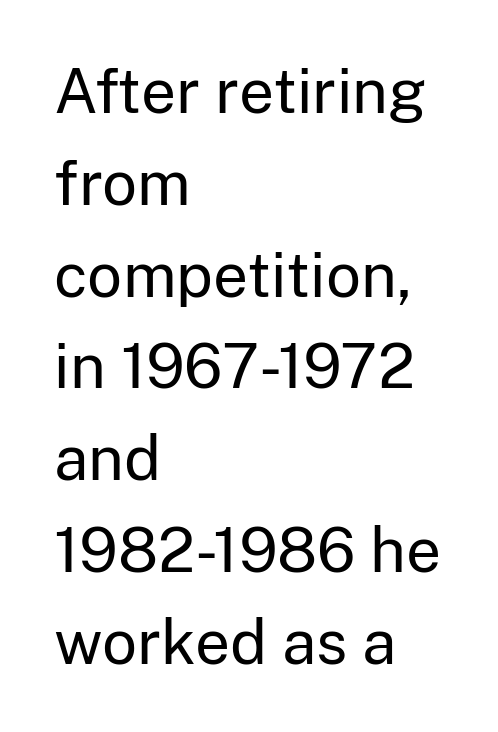
{"serif": "no", "italic": "no", "bold": "no", "weight": "regular", "width": "normal", "stroke_contrast": "low", "x_height": "medium", "monospaced": "no", "underline": "no", "align": "left", "line_spacing": "normal", "line_spacing_ratio": 1.48, "letter_spacing": "normal", "letter_spacing_em": 0.0, "glyph_px": 62}
